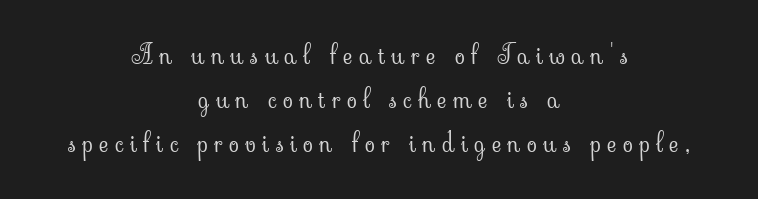
{"italic": "no", "bold": "no", "underline": "no", "align": "center", "line_spacing": "normal", "line_spacing_ratio": 1.69, "letter_spacing": "wide", "letter_spacing_em": 0.25, "glyph_px": 26}
